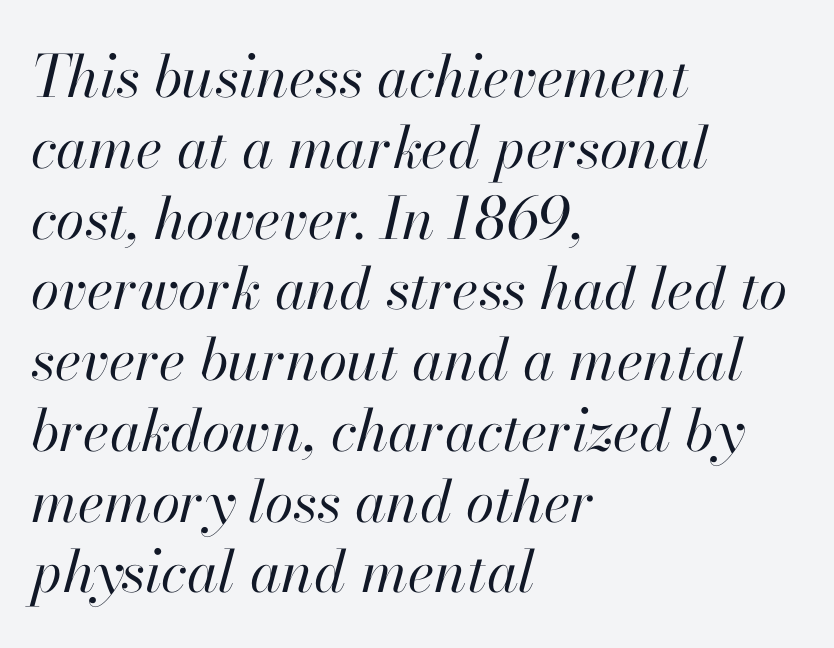
Q: Is the text bold? A: No.
Q: Is the text italic (slanted)? A: Yes, it leans right by about 13 degrees.
Q: Is the text underlined? A: No.
Q: How is the paragraph aligned? A: Left-aligned.
Q: Is the spacing between letters normal or unusually wide? A: Normal.
Q: Width (condensed, normal, or wide)? A: Normal.
Q: Stroke contrast? A: High.
Q: x-height? A: Small.
Q: Monospaced? A: No.
